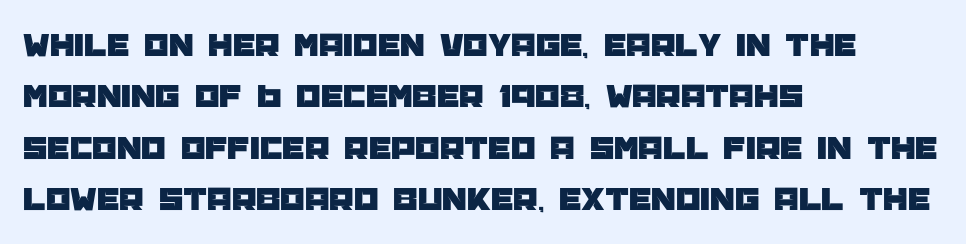
Default kerning and tracking; the words read as compact shapes. Examine the stroke ends and you'll find no serifs. A typesetter would call this proportional, since set widths differ per character. Clear beneath every line of the passage. This sample is left-justified, so line endings fall wherever the words run out.
